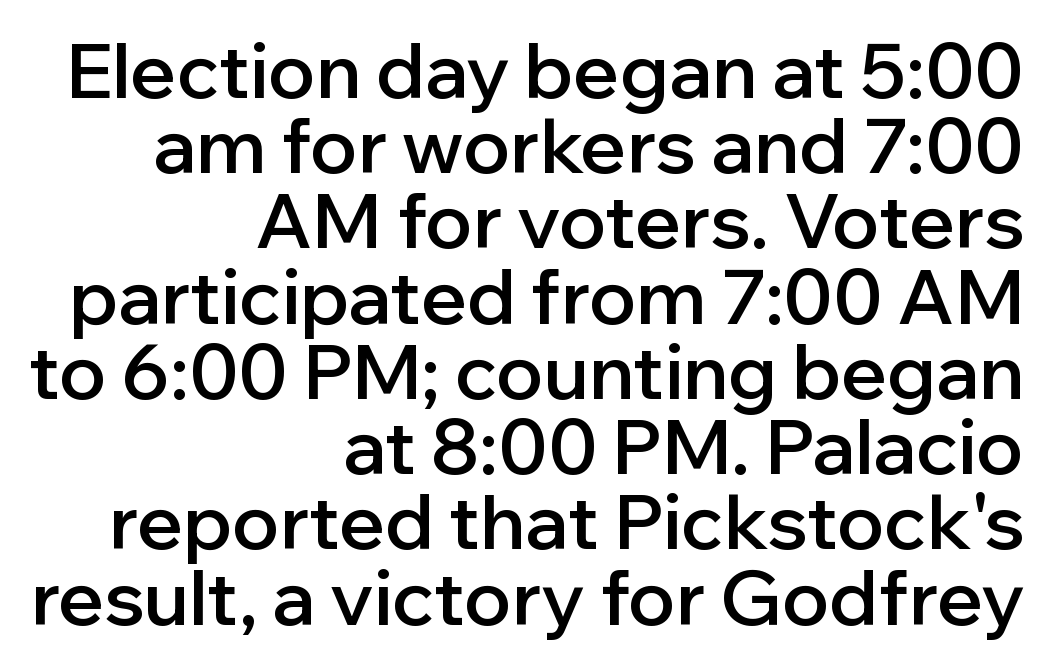
{"serif": "no", "italic": "no", "bold": "semi", "weight": "semibold", "width": "normal", "stroke_contrast": "low", "x_height": "medium", "monospaced": "no", "underline": "no", "align": "right", "line_spacing": "tight", "line_spacing_ratio": 0.99, "letter_spacing": "normal", "letter_spacing_em": 0.0, "glyph_px": 76}
